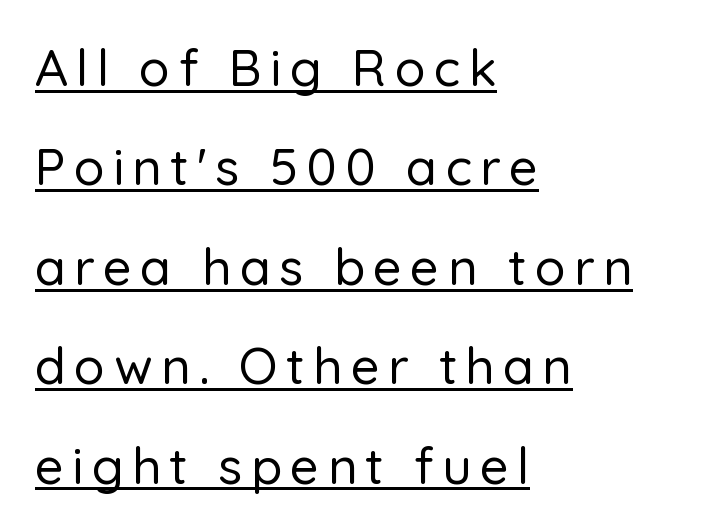
Q: Is the text italic (slanted)? A: No, it is upright.
Q: Is the typeface a serif or a sans-serif typeface? A: Sans-serif.
Q: Is the text underlined? A: Yes.
Q: How is the paragraph aligned? A: Left-aligned.
Q: Is the spacing between lines tight, normal or loose? A: Loose.
Q: Width (condensed, normal, or wide)? A: Normal.
Q: Stroke contrast? A: Low.
Q: x-height? A: Medium.
Q: Monospaced? A: No.
